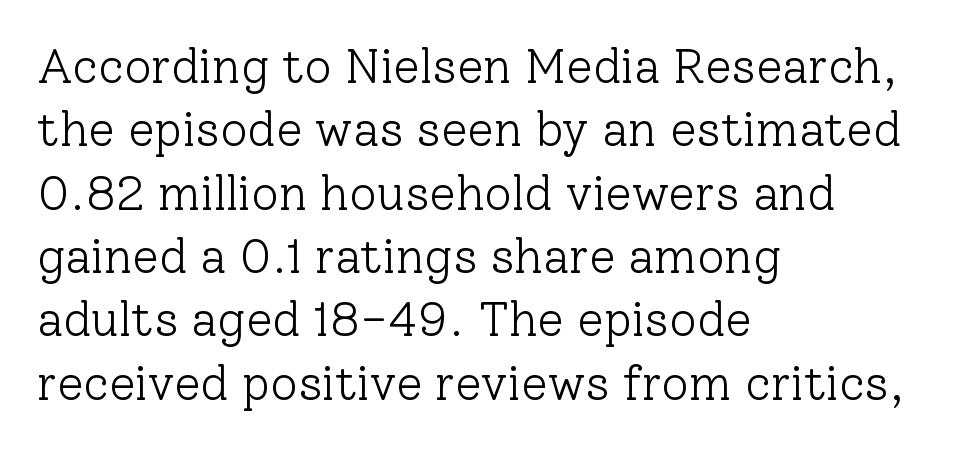
Q: Is the text bold? A: No.
Q: Is the text italic (slanted)? A: No, it is upright.
Q: Is the typeface a serif or a sans-serif typeface? A: Serif.
Q: Is the text underlined? A: No.
Q: How is the paragraph aligned? A: Left-aligned.
Q: Is the spacing between letters normal or unusually wide? A: Normal.
Q: Is the spacing between lines tight, normal or loose? A: Normal.
Q: Width (condensed, normal, or wide)? A: Normal.
Q: Stroke contrast? A: Low.
Q: x-height? A: Medium.
Q: Monospaced? A: No.
